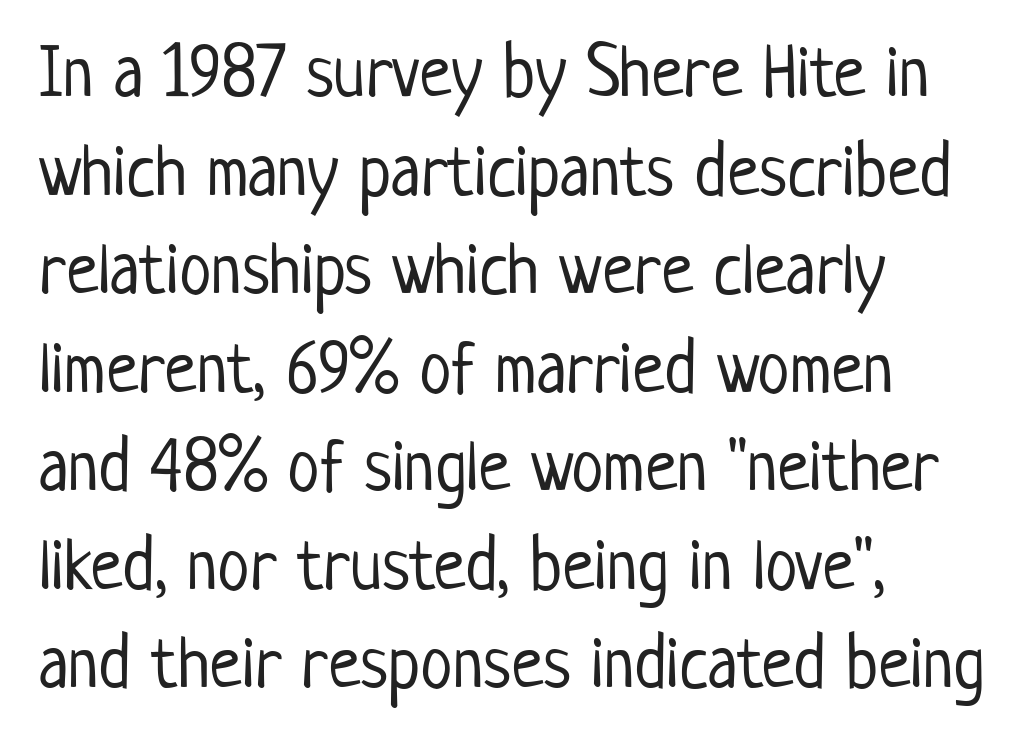
The image shows 73 px light, condensed sans-serif type, upright; set left-aligned, normal line spacing (1.35x), normal letter spacing, not underlined; low stroke contrast and a medium x-height.
